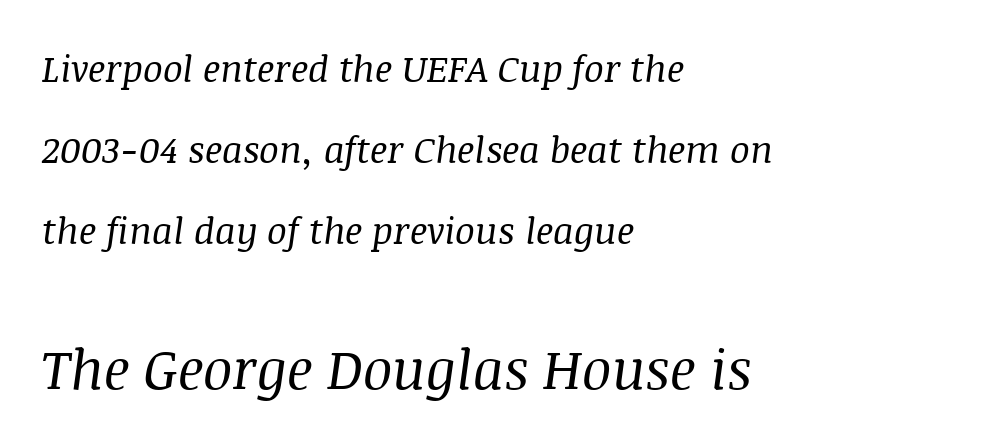
The image shows 55 px regular-weight serif type, italic (leaning right); set left-aligned, loose line spacing (2.19x), normal letter spacing, not underlined; the second (bottom) block is 1.49x larger; medium stroke contrast and a large x-height.
